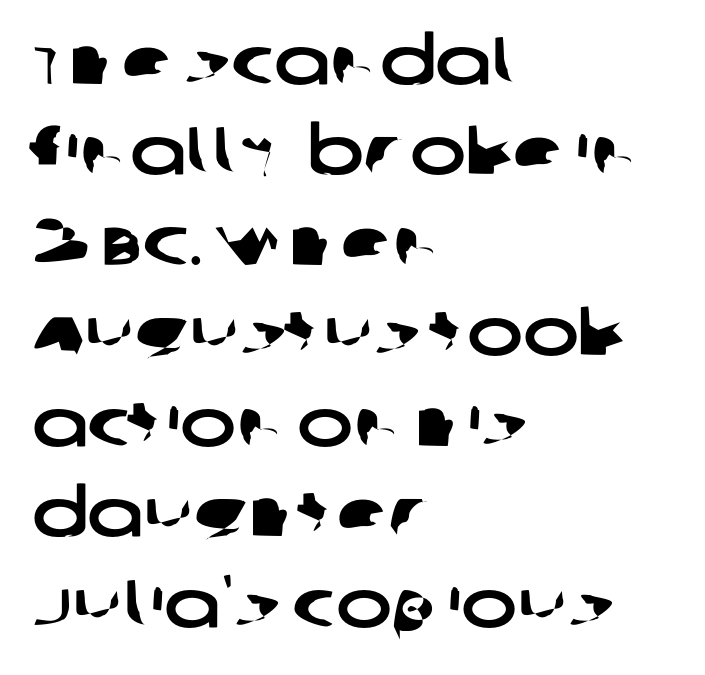
The image shows 67 px wide sans-serif type; set left-aligned, normal line spacing (1.35x), normal letter spacing, not underlined; low stroke contrast and a large x-height.
